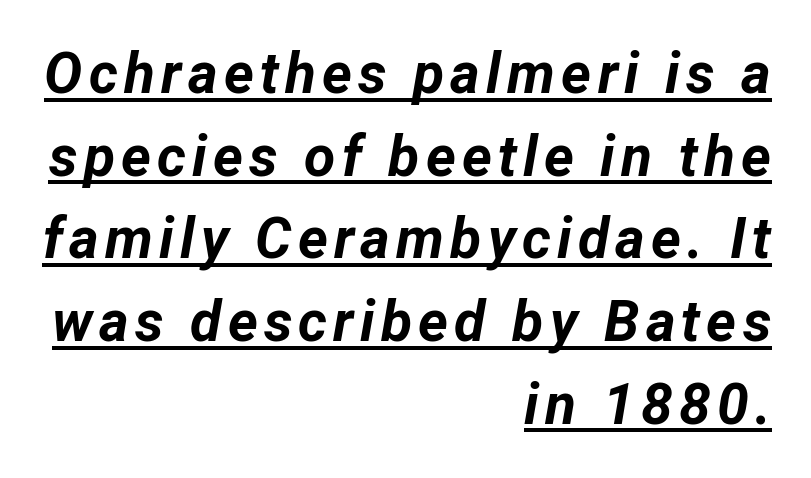
Q: Is the text bold? A: Yes.
Q: Is the text italic (slanted)? A: Yes, it leans right by about 12 degrees.
Q: Is the text underlined? A: Yes.
Q: How is the paragraph aligned? A: Right-aligned.
Q: Is the spacing between lines tight, normal or loose? A: Normal.
Q: Width (condensed, normal, or wide)? A: Normal.
Q: Stroke contrast? A: Low.
Q: x-height? A: Medium.
Q: Monospaced? A: No.
